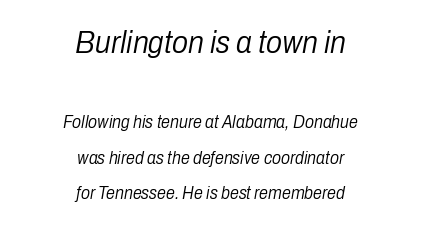
{"italic": "yes", "lean": "right", "slant_degrees": 10, "bold": "no", "weight": "light", "width": "condensed", "stroke_contrast": "low", "x_height": "medium", "monospaced": "no", "underline": "no", "align": "center", "line_spacing": "loose", "line_spacing_ratio": 1.96, "letter_spacing": "normal", "letter_spacing_em": 0.0, "larger_block": "first", "size_ratio": 1.78, "glyph_px": 32}
